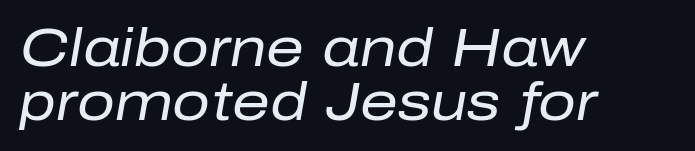
The image shows 53 px regular-weight type, italic (leaning right); set left-aligned, tight line spacing (1.01x), normal letter spacing, not underlined; low stroke contrast and a medium x-height.
